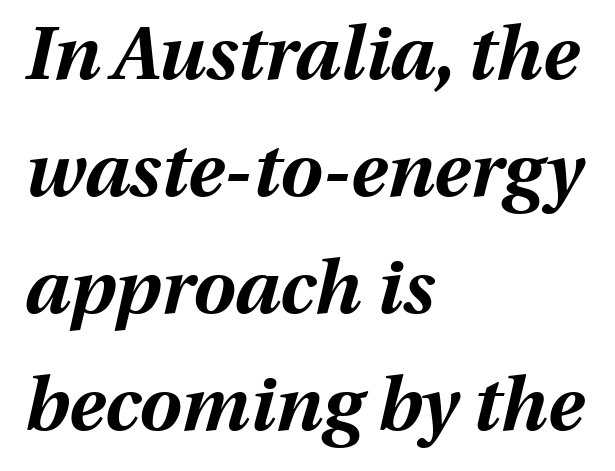
The image shows 75 px bold type, italic (leaning right); set left-aligned, normal line spacing (1.56x), normal letter spacing, not underlined; medium stroke contrast and a medium x-height.
